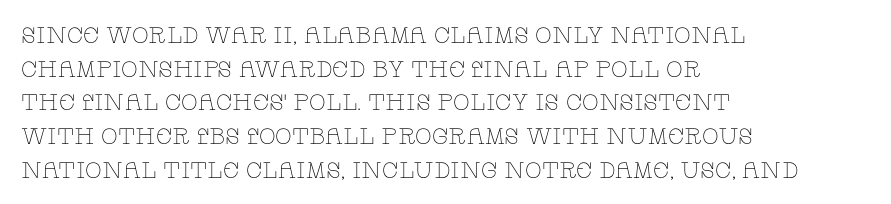
Q: Is the text bold? A: No.
Q: Is the text italic (slanted)? A: No, it is upright.
Q: Is the text underlined? A: No.
Q: How is the paragraph aligned? A: Left-aligned.
Q: Is the spacing between letters normal or unusually wide? A: Normal.
Q: Is the spacing between lines tight, normal or loose? A: Normal.
